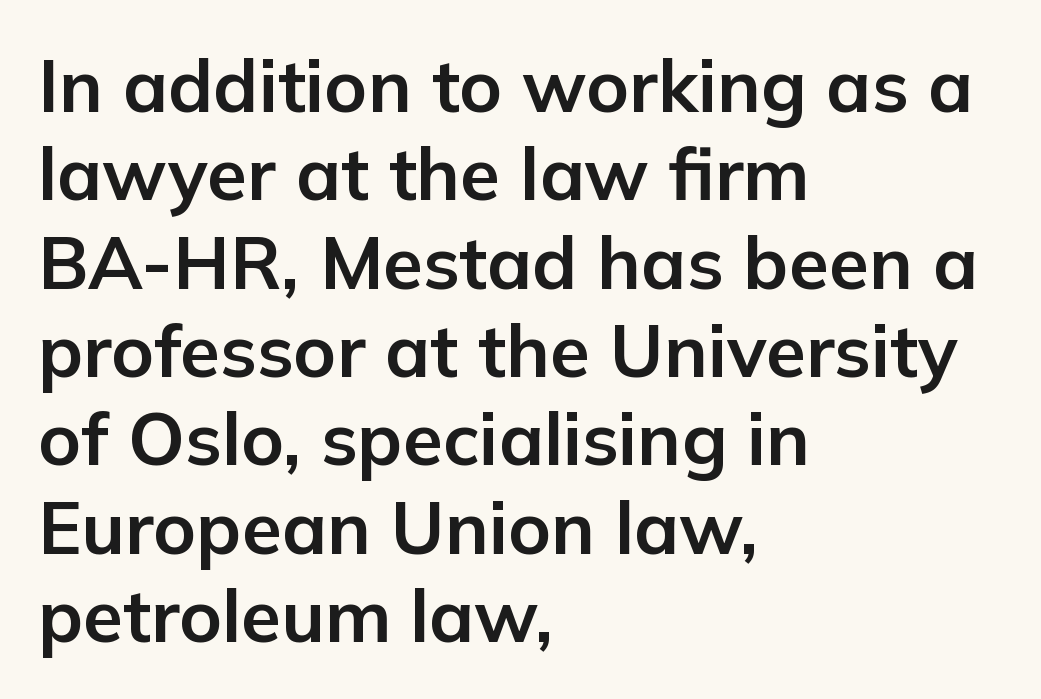
{"serif": "no", "italic": "no", "bold": "yes", "weight": "bold", "width": "normal", "stroke_contrast": "low", "x_height": "medium", "monospaced": "no", "underline": "no", "align": "left", "line_spacing_ratio": 1.21, "letter_spacing": "normal", "letter_spacing_em": 0.0, "glyph_px": 73}
